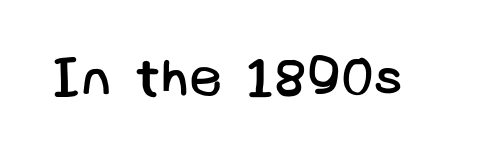
Q: Is the text bold? A: No.
Q: Is the typeface a serif or a sans-serif typeface? A: Sans-serif.
Q: Is the text underlined? A: No.
Q: Is the spacing between letters normal or unusually wide? A: Normal.
Q: Width (condensed, normal, or wide)? A: Normal.
Q: Stroke contrast? A: Low.
Q: x-height? A: Large.
